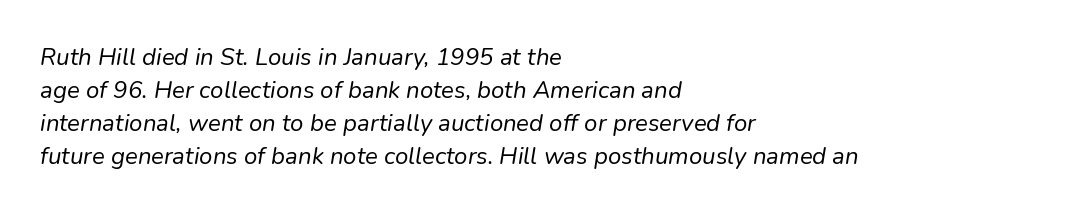
{"italic": "yes", "lean": "right", "slant_degrees": 9, "bold": "no", "underline": "no", "align": "left", "line_spacing": "normal", "line_spacing_ratio": 1.37, "letter_spacing": "normal", "letter_spacing_em": 0.0, "glyph_px": 24}
